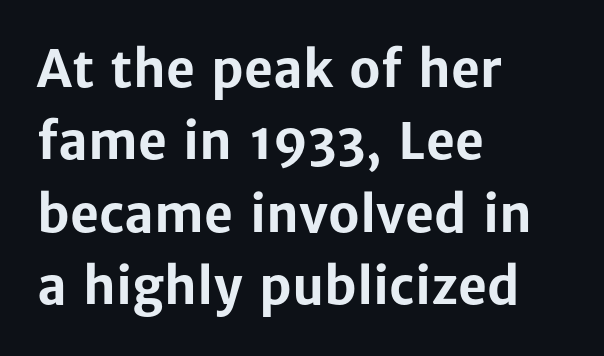
{"serif": "no", "italic": "no", "bold": "yes", "weight": "bold", "width": "normal", "stroke_contrast": "low", "x_height": "medium", "monospaced": "no", "underline": "no", "align": "left", "line_spacing": "normal", "line_spacing_ratio": 1.45, "letter_spacing": "normal", "letter_spacing_em": 0.0, "glyph_px": 50}
